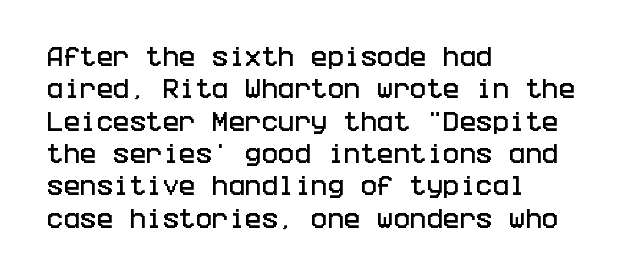
Bare-footed words on every line. The space between consecutive lines is moderate. Caption: standard tracking, unaltered. The lettering holds an erect, upright posture throughout. The text block is weighted toward the left margin, trailing off unevenly rightward.
